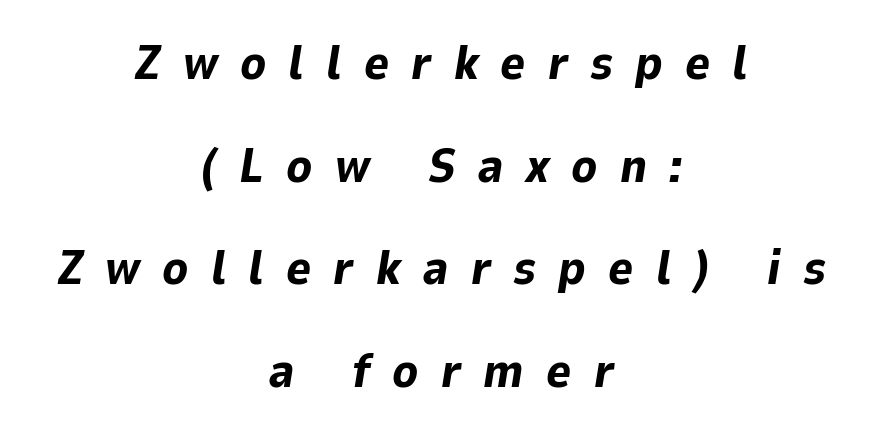
The image shows 48 px bold type, italic (leaning right); set centered, loose line spacing (2.14x), unusually wide letter spacing (+0.46 em), not underlined; low stroke contrast and a medium x-height.
